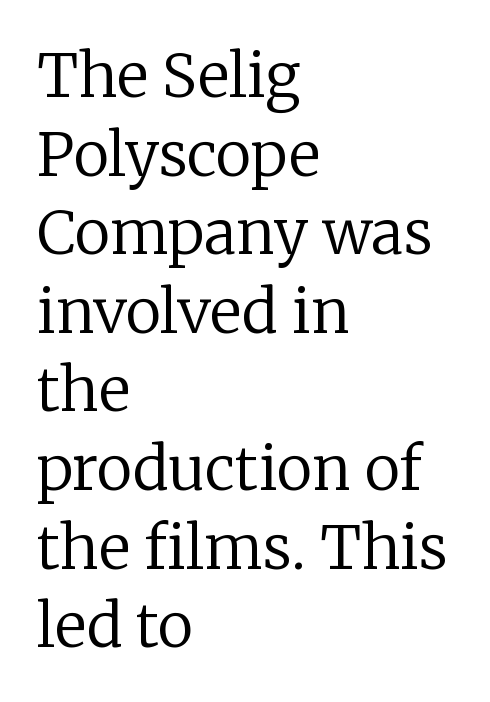
{"serif": "yes", "italic": "no", "bold": "no", "weight": "regular", "width": "normal", "stroke_contrast": "low", "x_height": "medium", "monospaced": "no", "underline": "no", "align": "left", "line_spacing": "normal", "line_spacing_ratio": 1.31, "letter_spacing": "normal", "letter_spacing_em": 0.0, "glyph_px": 60}
